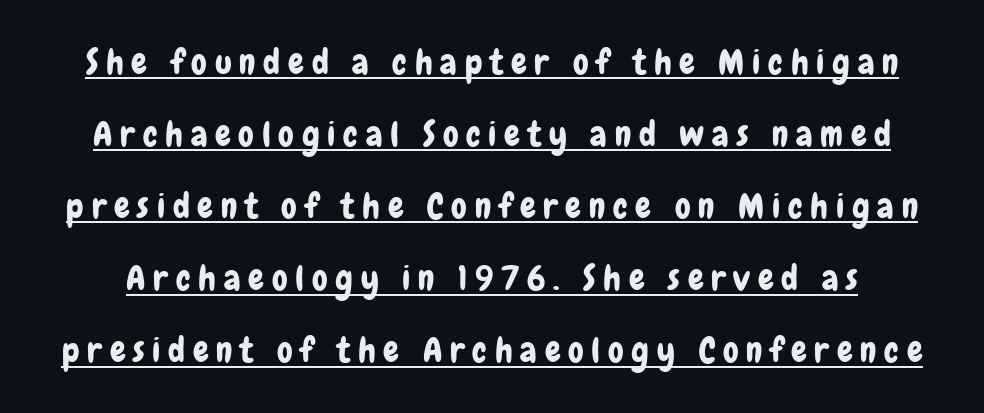
Q: Is the text italic (slanted)? A: No, it is upright.
Q: Is the typeface a serif or a sans-serif typeface? A: Sans-serif.
Q: Is the text underlined? A: Yes.
Q: Is the spacing between letters normal or unusually wide? A: Unusually wide.
Q: Is the spacing between lines tight, normal or loose? A: Loose.
Q: Width (condensed, normal, or wide)? A: Condensed.
Q: Stroke contrast? A: Low.
Q: x-height? A: Medium.
Q: Monospaced? A: No.
